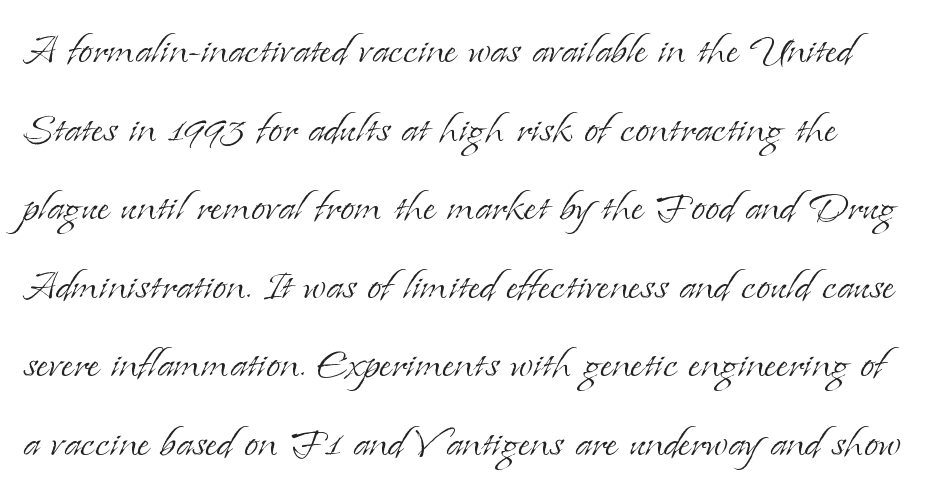
A quiet, ordinary-to-light weight characterises the typeface. The passage shown stacks its lines at a standard gap. Is the letter spacing exaggerated? No — it looks like the ordinary default. A bare baseline throughout the passage. Observe the serifs anchoring each vertical stroke in this sample.
